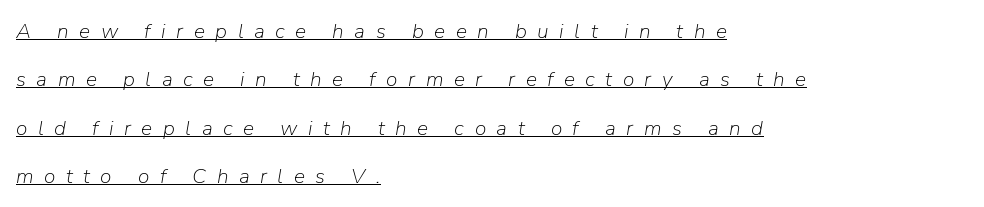
The image shows 21 px text type, italic (leaning right); set left-aligned, loose line spacing (2.3x), unusually wide letter spacing (+0.5 em), underlined.
